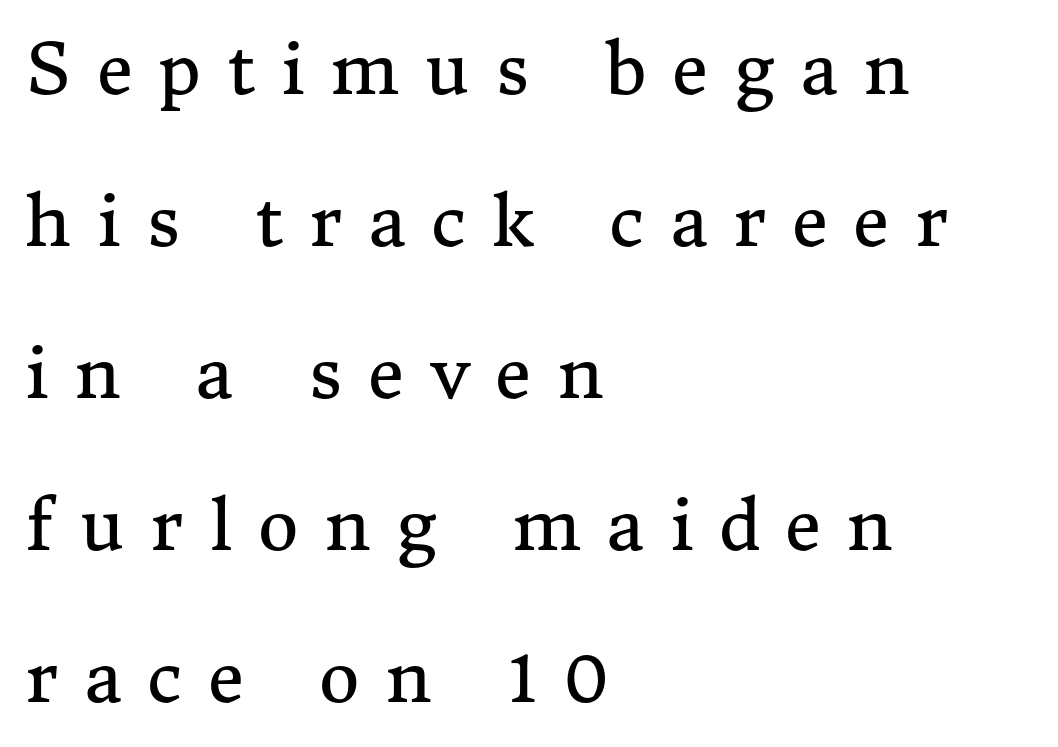
{"serif": "yes", "italic": "no", "bold": "no", "weight": "regular", "width": "normal", "stroke_contrast": "medium", "x_height": "medium", "monospaced": "no", "underline": "no", "align": "left", "line_spacing": "loose", "line_spacing_ratio": 2.17, "letter_spacing": "wide", "letter_spacing_em": 0.37, "glyph_px": 70}
